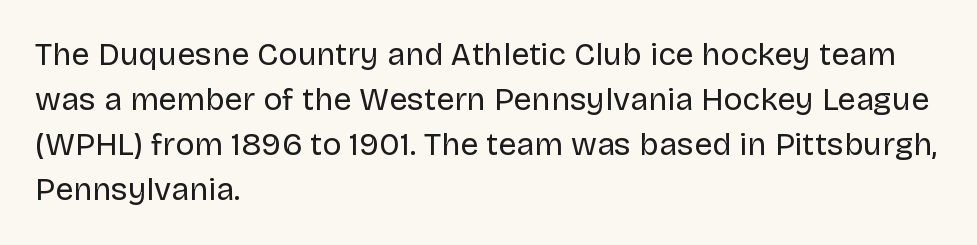
Each line starts at the same left margin while the right side varies. Here the designer chose a conventional face with non-uniform glyph widths. Letters have the restrained weight of plain body copy at most. No word sits above an underline. A typesetter would call this zero additional tracking. A typesetter would mark this as roman, not italic.
